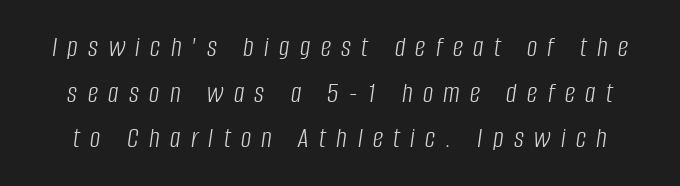
Note the varied advance widths — an 'i' is clearly narrower than an 'm'. The face used here is rendered with a markedly widened letterfit. Is this a heavy cut? Hardly; it is regular or lighter. Summary of vertical rhythm: regular, with standard interline spacing. There's an unmistakable incline to the writing here. The foot of each line stays bare and open.
